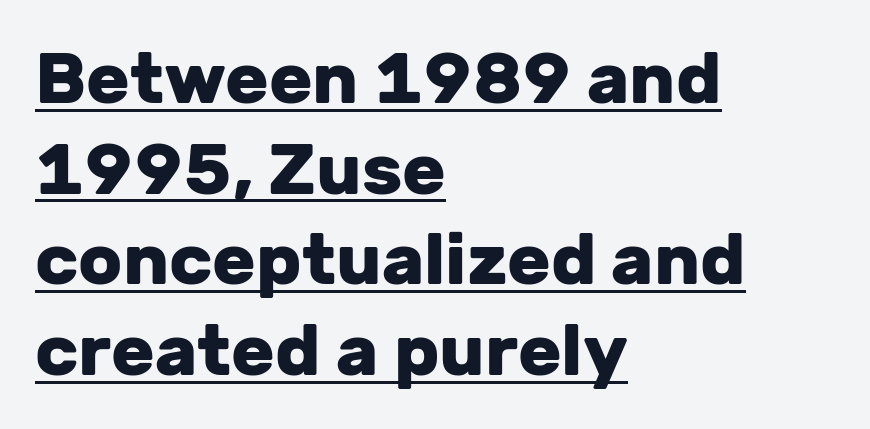
The image shows 72 px heavy sans-serif type, upright; set left-aligned, normal line spacing (1.26x), normal letter spacing, underlined; low stroke contrast and a medium x-height.
